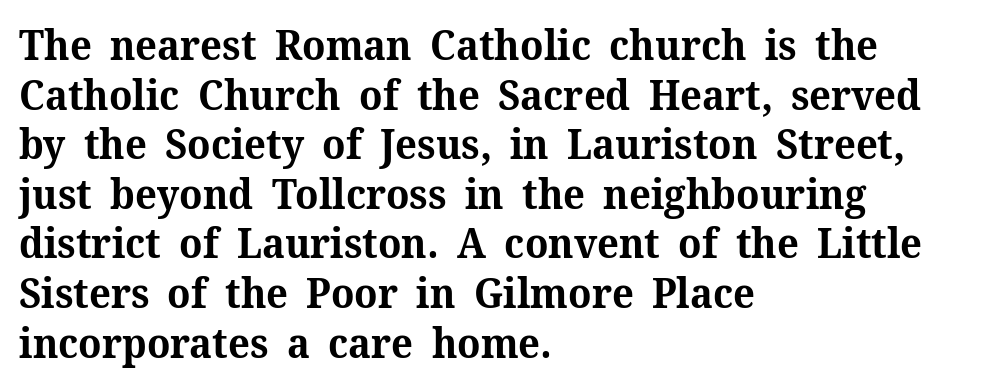
Is there any slant? The stems are plumb. Each line starts at the same left margin while the right side varies. The face used here is proportionally spaced, like ordinary book or web type. Letter spacing: default. These lines carry a lot of weight — the face is fully bold. A clean baseline with only descenders dipping below it.
